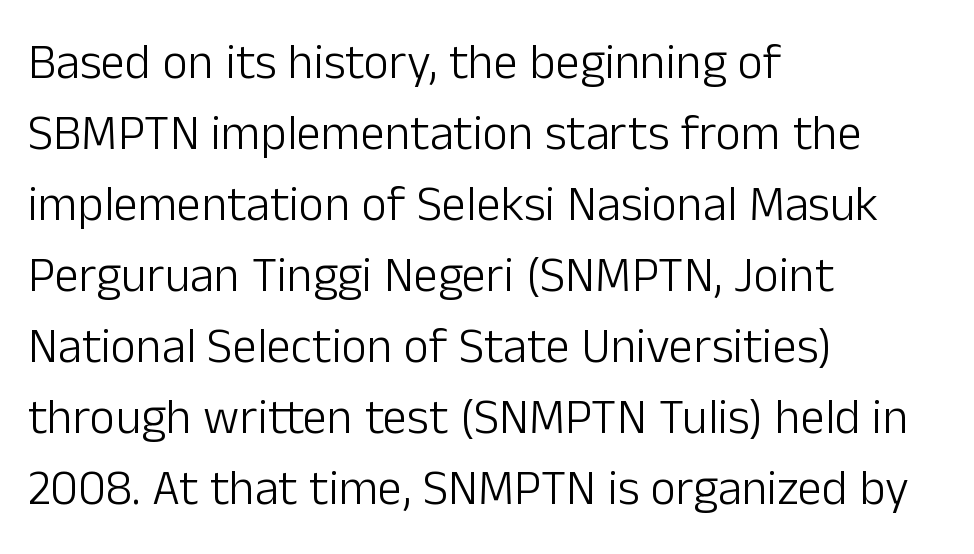
Q: Is the text bold? A: No.
Q: Is the text italic (slanted)? A: No, it is upright.
Q: Is the typeface a serif or a sans-serif typeface? A: Sans-serif.
Q: Is the text underlined? A: No.
Q: How is the paragraph aligned? A: Left-aligned.
Q: Is the spacing between letters normal or unusually wide? A: Normal.
Q: Is the spacing between lines tight, normal or loose? A: Normal.
Q: Width (condensed, normal, or wide)? A: Normal.
Q: Stroke contrast? A: Low.
Q: x-height? A: Medium.
Q: Monospaced? A: No.
